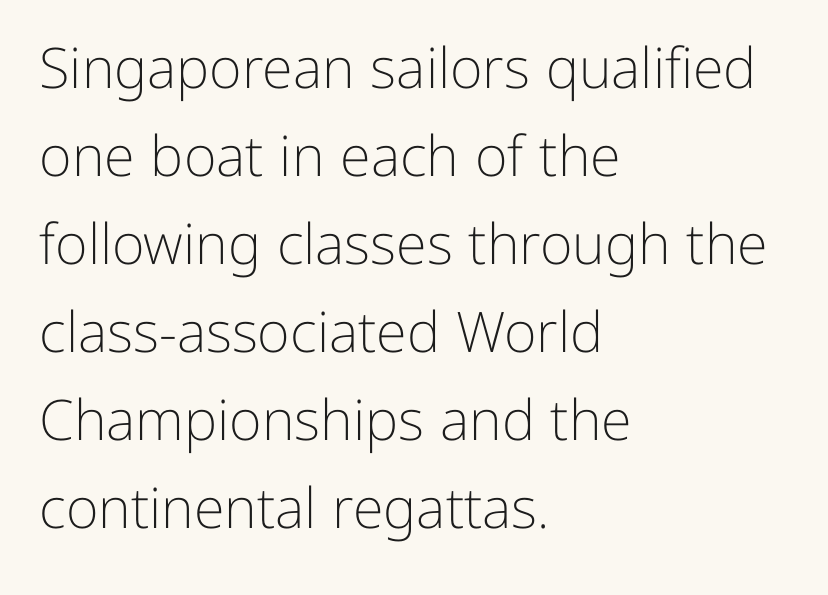
A typesetter would label this face a sans. This is roman type, the default non-slanted kind. Summary of vertical rhythm: regular, with standard interline spacing. The characters are drawn with everyday or finer stroke widths.
